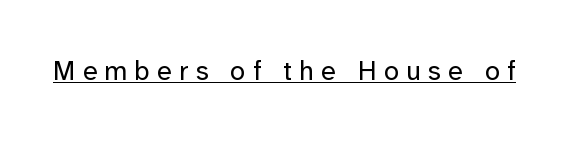
Q: Is the text bold? A: No.
Q: Is the text italic (slanted)? A: No, it is upright.
Q: Is the text underlined? A: Yes.
Q: Is the spacing between letters normal or unusually wide? A: Unusually wide.
